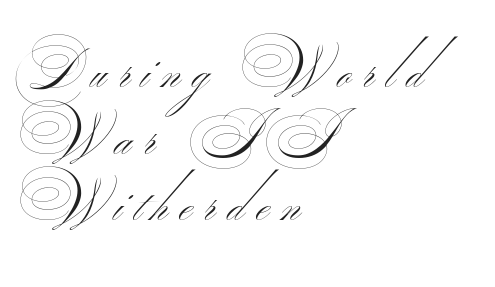
{"serif": "no", "bold": "no", "weight": "thin", "width": "wide", "stroke_contrast": "medium", "monospaced": "no", "underline": "no", "align": "left", "line_spacing_ratio": 1.17, "letter_spacing": "wide", "letter_spacing_em": 0.21, "glyph_px": 57}
